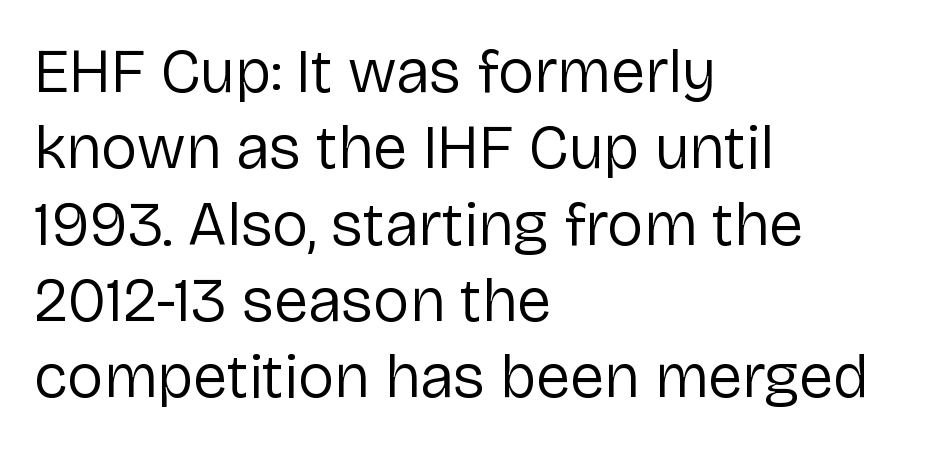
The image shows 62 px regular-weight sans-serif type, upright; set left-aligned, line spacing 1.23x, normal letter spacing, not underlined; low stroke contrast and a medium x-height.
